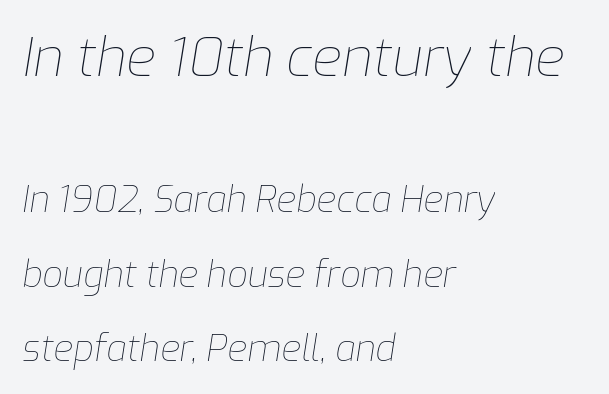
Stem width sits at or under what a default text font uses. Bigger letters appear in the top chunk; the bottom chunk is reduced. Is this a fixed-width face? No — the glyphs have proportional, varying widths. The leading is generous, giving the passage an open texture.
